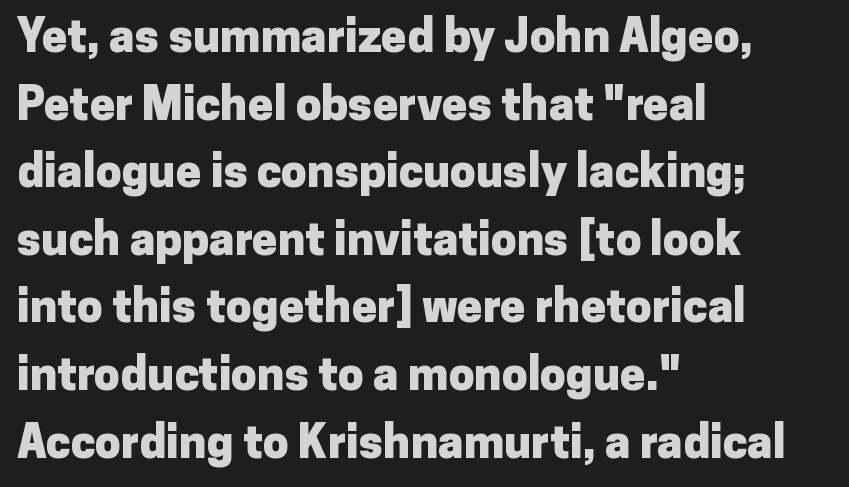
Spacing verdict: proportional, widths tailored to each character. Quick note: underline off. How are the letters spaced? Ordinarily, with no added tracking. If you drew a line through each stem, it would be perfectly vertical. A sans-serif font was chosen for this passage. Compared with typical paragraphs, the rows here are spaced about the same.
